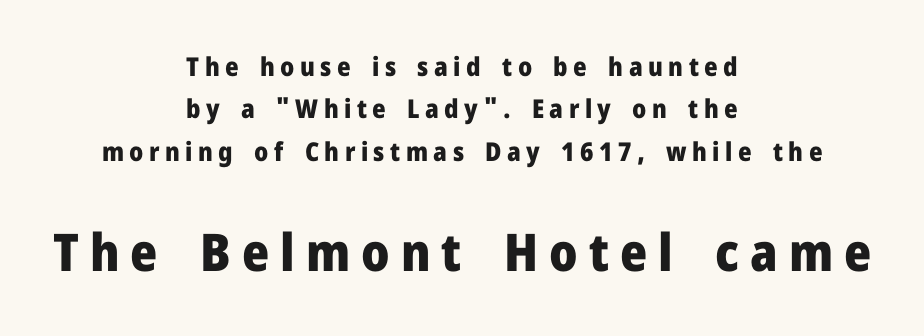
In terms of weight, the rendering is a true, heavy bold. The rendering uses natural spacing where letterforms have individual widths. Line starts and ends both wander, symmetrically. Whoever set this chose a conventional vertical rhythm.
